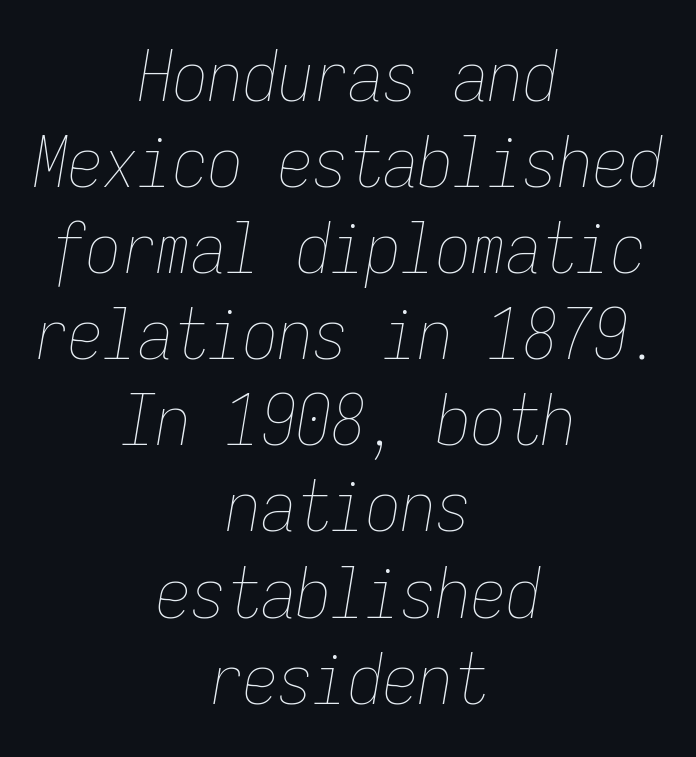
Q: Is the text bold? A: No.
Q: Is the text italic (slanted)? A: Yes, it leans right by about 9 degrees.
Q: Is the text underlined? A: No.
Q: How is the paragraph aligned? A: Centered.
Q: Is the spacing between letters normal or unusually wide? A: Normal.
Q: Width (condensed, normal, or wide)? A: Condensed.
Q: Stroke contrast? A: Low.
Q: x-height? A: Medium.
Q: Monospaced? A: Yes.
